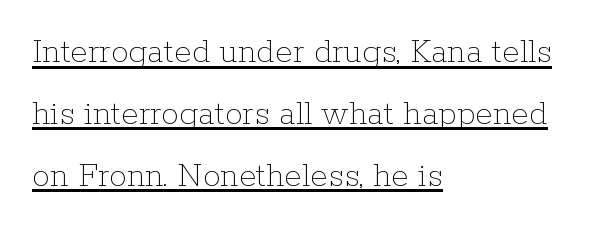
The image shows 36 px thin type, upright; set left-aligned, line spacing 1.72x, normal letter spacing, underlined; low stroke contrast and a medium x-height.
